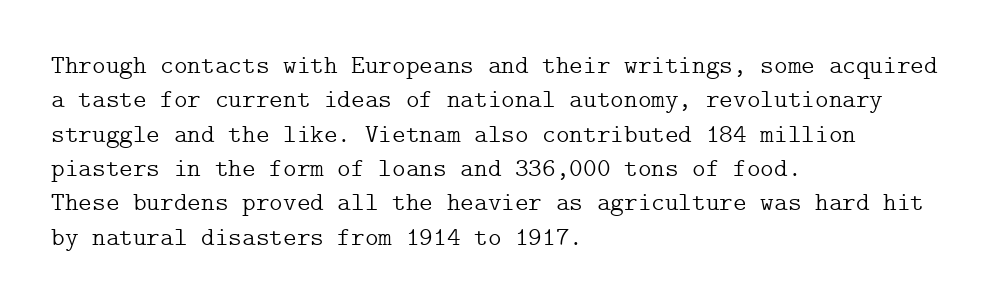
Leftover space on each line is placed entirely after the last word. Notice how the stems are strictly vertical — no italics here. The rendering uses a moderate line-height, typical for paragraphs. Underlining? Definitely not there. A light-to-regular cut is what we see here.
